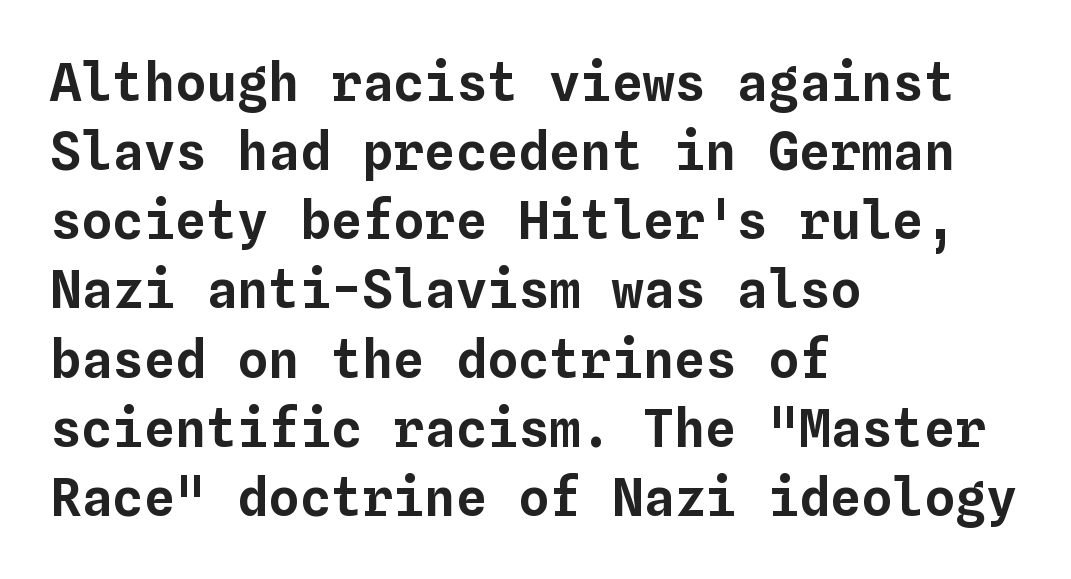
Q: Is the text italic (slanted)? A: No, it is upright.
Q: Is the text underlined? A: No.
Q: How is the paragraph aligned? A: Left-aligned.
Q: Is the spacing between letters normal or unusually wide? A: Normal.
Q: Is the spacing between lines tight, normal or loose? A: Normal.
Q: Width (condensed, normal, or wide)? A: Normal.
Q: Stroke contrast? A: Low.
Q: x-height? A: Medium.
Q: Monospaced? A: Yes.
